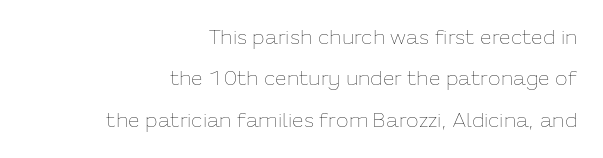
Q: Is the text bold? A: No.
Q: Is the text italic (slanted)? A: No, it is upright.
Q: Is the text underlined? A: No.
Q: How is the paragraph aligned? A: Right-aligned.
Q: Is the spacing between letters normal or unusually wide? A: Normal.
Q: Is the spacing between lines tight, normal or loose? A: Loose.
